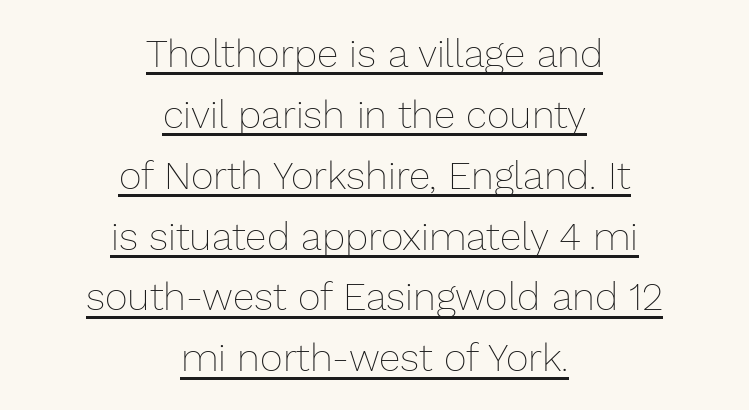
How are the letters spaced? Ordinarily, with no added tracking. Beneath each row of characters lies a ruled line. The strokes are not fattened; the text isn't bold. This rendering uses center alignment, leaving both contours irregular but symmetric. A roman cut, with each character standing at attention. Is this a fixed-width face? No — the glyphs have proportional, varying widths.
